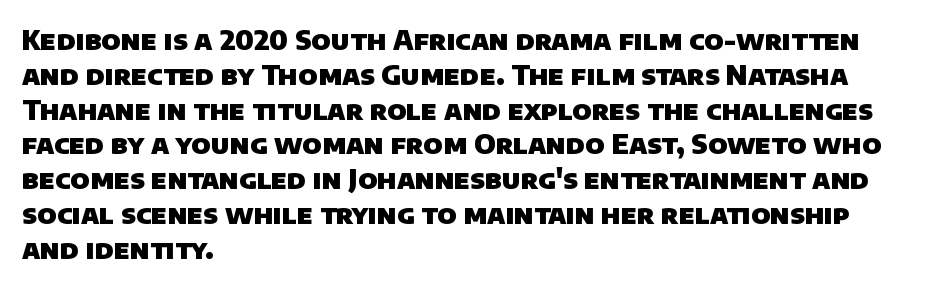
The image shows 27 px bold type; set left-aligned, normal line spacing (1.29x), normal letter spacing, not underlined.
